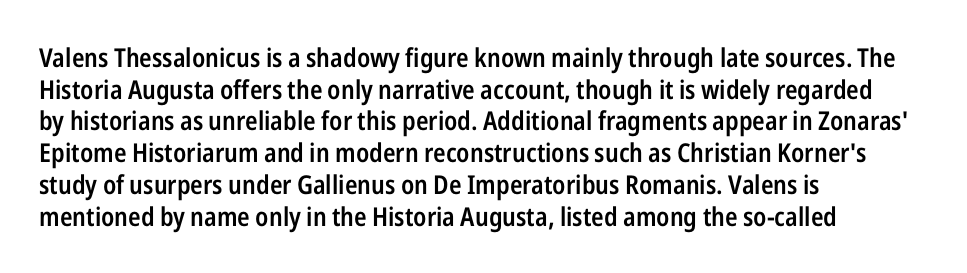
{"italic": "no", "bold": "semi", "underline": "no", "align": "left", "line_spacing_ratio": 1.22, "letter_spacing": "normal", "letter_spacing_em": 0.0, "glyph_px": 26}
